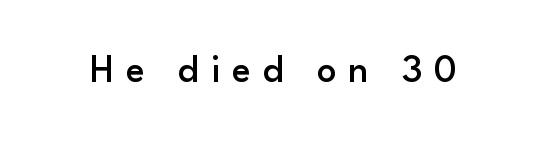
{"serif": "no", "italic": "no", "bold": "semi", "weight": "semibold", "width": "normal", "stroke_contrast": "low", "x_height": "small", "monospaced": "no", "underline": "no", "letter_spacing": "wide", "letter_spacing_em": 0.3, "glyph_px": 39}
